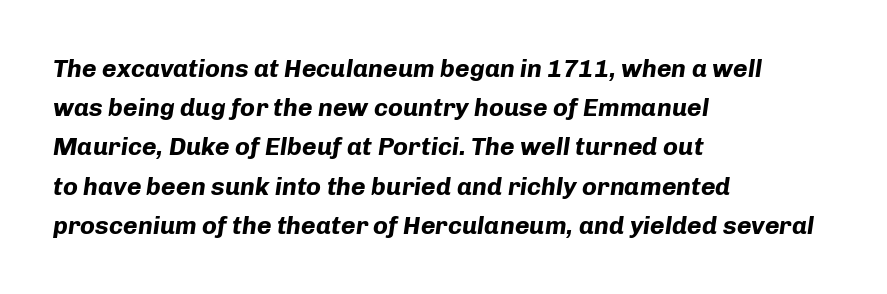
{"italic": "yes", "lean": "right", "slant_degrees": 8, "bold": "yes", "underline": "no", "align": "left", "line_spacing": "normal", "line_spacing_ratio": 1.57, "letter_spacing": "normal", "letter_spacing_em": 0.0, "glyph_px": 25}
